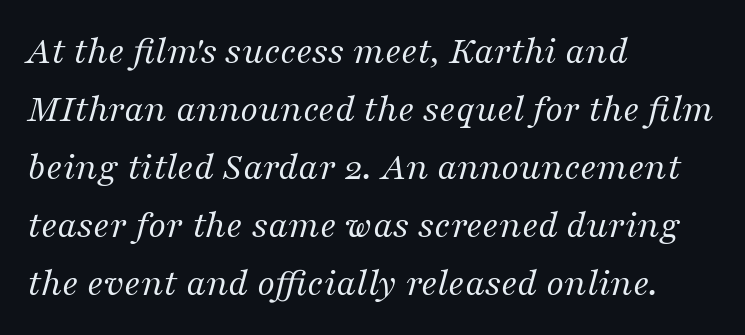
This sample has the flowing, uneven cadence of proportional lettering. One-word summary of the alignment: left. No heavy texture on the line: the type isn't bold. No word sits above an underline.
